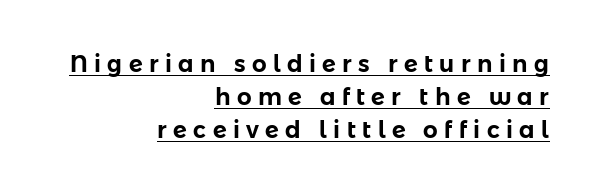
Quick note: not italic, upright. These lines are set flush right with a ragged left edge. Does extra space separate the letters? Yes, quite a lot of it. Is there an underline? Yes — a line sits under the letters. Whoever set this chose a conventional vertical rhythm.
